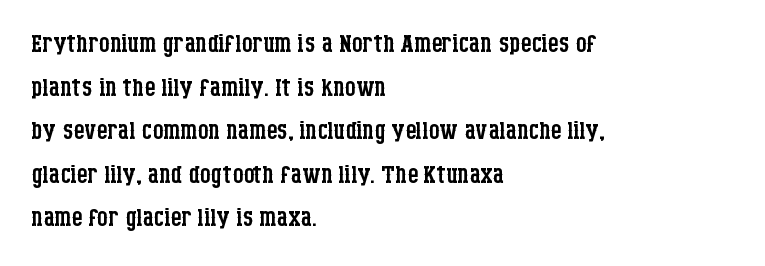
Here the designer chose a conventional face with non-uniform glyph widths. This reads as an unemphasized weight, regular at the heaviest. Italic? Not at all — the glyphs are vertical. A normal amount of white space separates one row of letters from the next. Reading down the block, your eye returns to a fixed left position each line.
